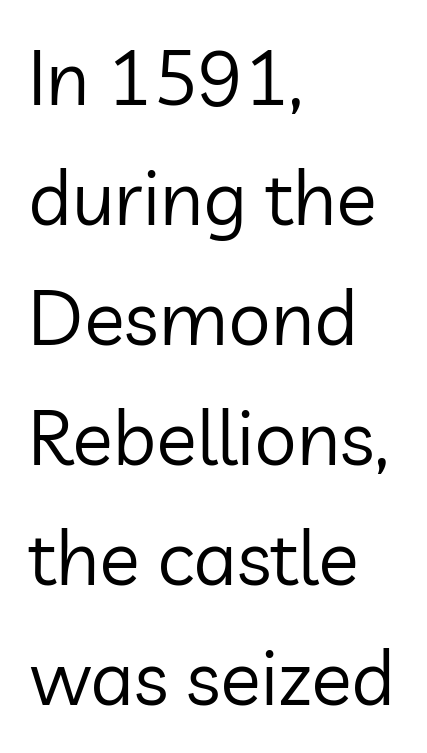
The image shows 76 px regular-weight sans-serif type, upright; set left-aligned, normal line spacing (1.58x), normal letter spacing, not underlined; low stroke contrast and a medium x-height.
